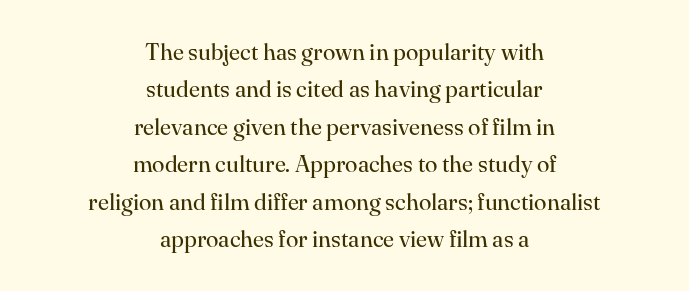
Characters remain perfectly vertical along every line. Stems and bowls with no extra thickness — not bold. A clean baseline with only descenders dipping below it. Is the letter spacing exaggerated? No — it looks like the ordinary default. Leading matches the norm, producing a regular column.
